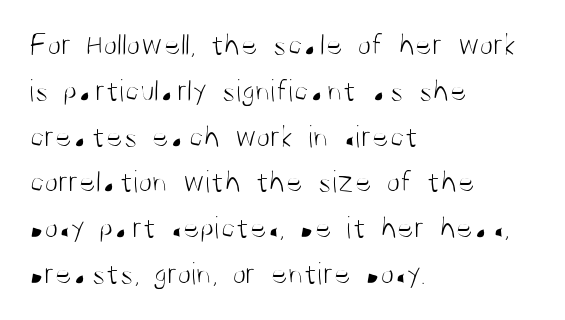
{"serif": "no", "italic": "no", "bold": "no", "weight": "light", "width": "condensed", "stroke_contrast": "medium", "x_height": "large", "monospaced": "no", "underline": "no", "align": "left", "line_spacing": "normal", "line_spacing_ratio": 1.43, "letter_spacing": "normal", "letter_spacing_em": 0.0, "glyph_px": 32}
